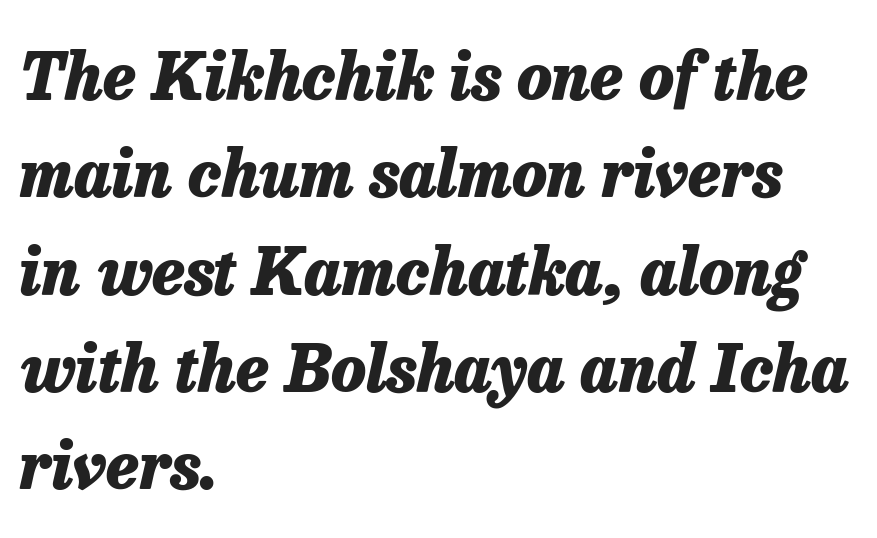
Alignment: flush left. Look at the tracking — it's just the regular setting, nothing added. The face used here is proportionally spaced, like ordinary book or web type. What's the leading like? Ordinary, nothing unusual. Notice how the stems are inclined rather than vertical — that's the hallmark of italics.
